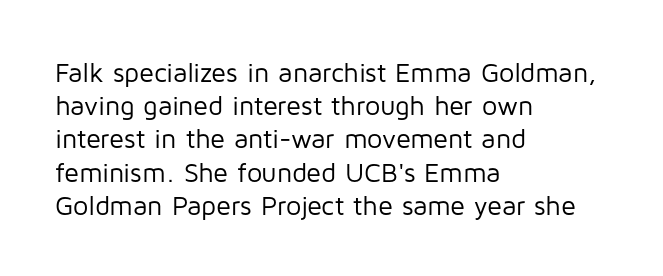
Q: Is the text bold? A: No.
Q: Is the text italic (slanted)? A: No, it is upright.
Q: Is the text underlined? A: No.
Q: How is the paragraph aligned? A: Left-aligned.
Q: Is the spacing between letters normal or unusually wide? A: Normal.
